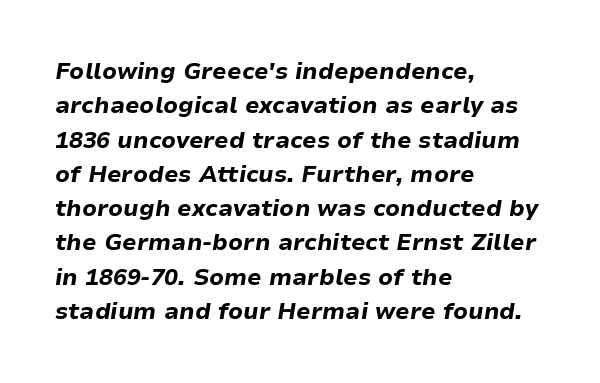
Q: Is the text bold? A: Yes.
Q: Is the text italic (slanted)? A: Yes, it leans right by about 9 degrees.
Q: Is the text underlined? A: No.
Q: How is the paragraph aligned? A: Left-aligned.
Q: Is the spacing between letters normal or unusually wide? A: Normal.
Q: Is the spacing between lines tight, normal or loose? A: Normal.
